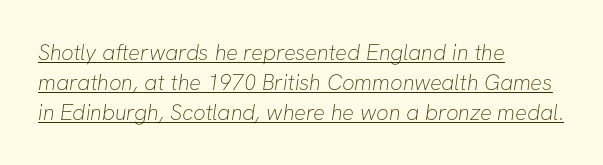
The image shows 22 px text type; set left-aligned, normal line spacing (1.36x), normal letter spacing, underlined.
